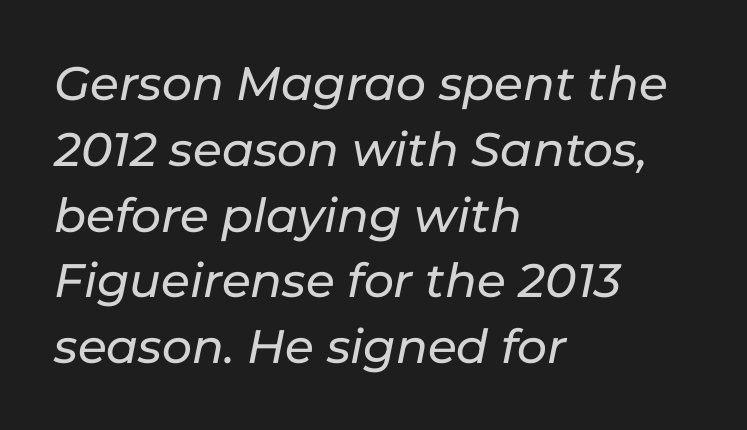
{"italic": "yes", "lean": "right", "slant_degrees": 11, "width": "normal", "stroke_contrast": "low", "x_height": "medium", "monospaced": "no", "underline": "no", "align": "left", "line_spacing": "normal", "line_spacing_ratio": 1.4, "letter_spacing": "normal", "letter_spacing_em": 0.0, "glyph_px": 47}
